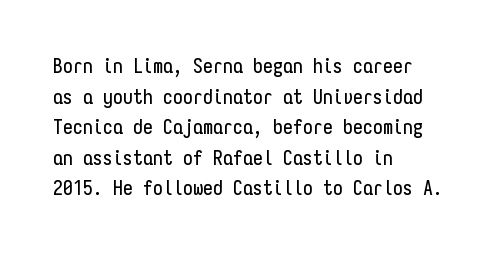
The image shows 20 px text type, upright; set left-aligned, normal line spacing (1.53x), normal letter spacing, not underlined.
